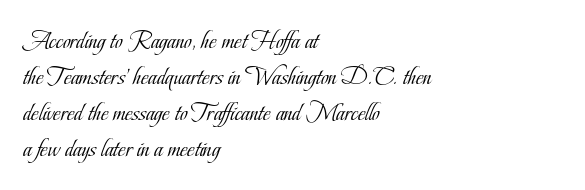
{"bold": "no", "underline": "no", "align": "left", "line_spacing": "normal", "line_spacing_ratio": 1.38, "letter_spacing": "normal", "letter_spacing_em": 0.0, "glyph_px": 26}
